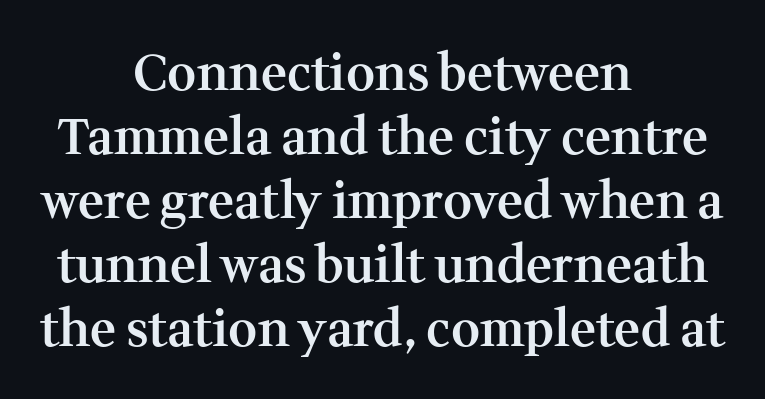
{"serif": "yes", "italic": "no", "bold": "semi", "weight": "semibold", "width": "normal", "stroke_contrast": "medium", "x_height": "medium", "monospaced": "no", "underline": "no", "align": "center", "line_spacing": "normal", "line_spacing_ratio": 1.28, "letter_spacing": "normal", "letter_spacing_em": 0.0, "glyph_px": 50}
